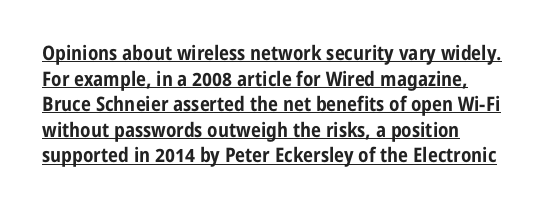
Does the lettering tilt? It doesn't — this is upright. Students, observe: this is what conventionally led text looks like. Emphasis by weight is at full strength: bold. Characters follow at the spacing the type designer built in. The glyphs are accompanied by a horizontal stroke just below them.
